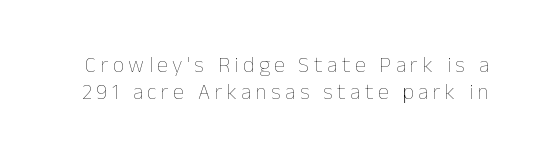
The lettering stays uniformly vertical, giving the passage a roman look. Inter-character spacing is expanded well beyond the font's built-in metrics. Normally led — the rows are evenly, conventionally spaced. A light-to-regular cut is what we see here.
